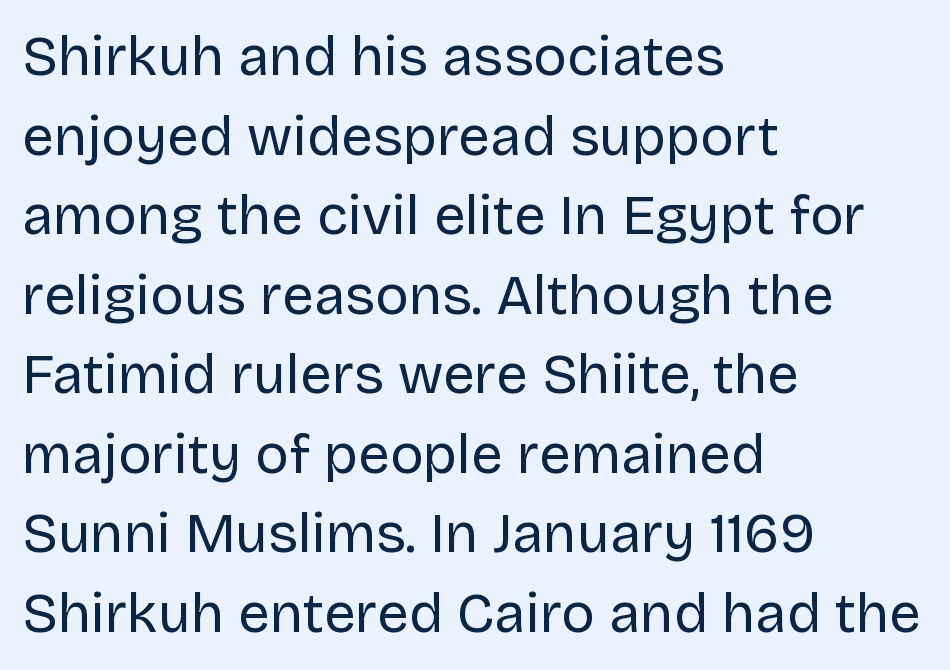
Q: Is the text bold? A: No.
Q: Is the text italic (slanted)? A: No, it is upright.
Q: Is the typeface a serif or a sans-serif typeface? A: Sans-serif.
Q: Is the text underlined? A: No.
Q: How is the paragraph aligned? A: Left-aligned.
Q: Is the spacing between letters normal or unusually wide? A: Normal.
Q: Is the spacing between lines tight, normal or loose? A: Normal.
Q: Width (condensed, normal, or wide)? A: Normal.
Q: Stroke contrast? A: Low.
Q: x-height? A: Large.
Q: Monospaced? A: No.
